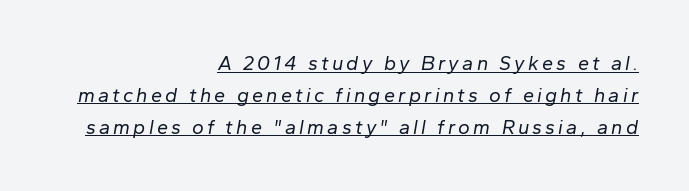
Q: Is the text bold? A: No.
Q: Is the text italic (slanted)? A: Yes, it leans right by about 10 degrees.
Q: Is the text underlined? A: Yes.
Q: How is the paragraph aligned? A: Right-aligned.
Q: Is the spacing between lines tight, normal or loose? A: Normal.
